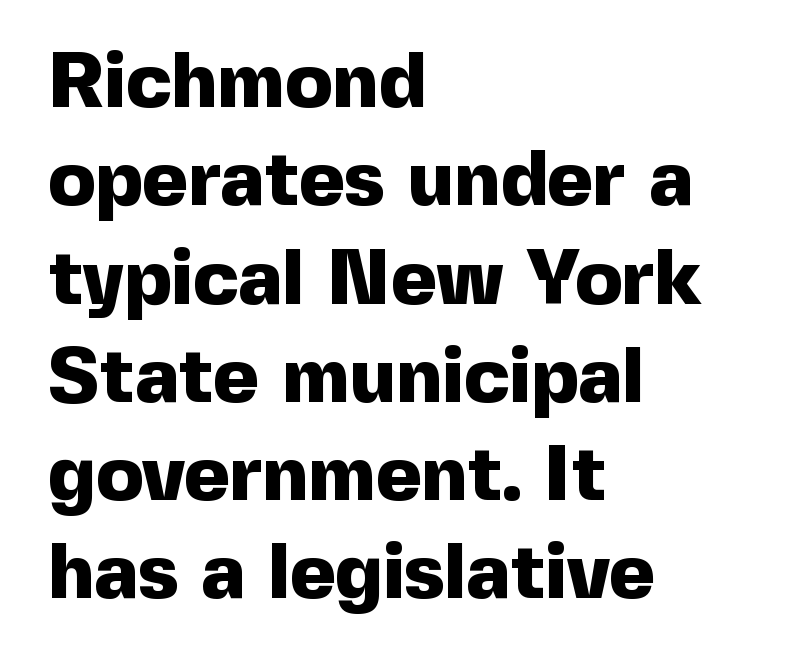
Q: Is the text bold? A: Yes.
Q: Is the text italic (slanted)? A: No, it is upright.
Q: Is the typeface a serif or a sans-serif typeface? A: Sans-serif.
Q: Is the text underlined? A: No.
Q: How is the paragraph aligned? A: Left-aligned.
Q: Is the spacing between letters normal or unusually wide? A: Normal.
Q: Is the spacing between lines tight, normal or loose? A: Normal.
Q: Width (condensed, normal, or wide)? A: Normal.
Q: x-height? A: Medium.
Q: Monospaced? A: No.
